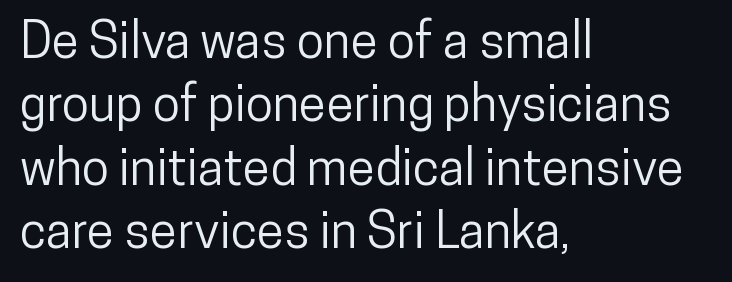
{"serif": "no", "italic": "no", "width": "condensed", "stroke_contrast": "low", "x_height": "medium", "monospaced": "no", "underline": "no", "align": "left", "line_spacing": "normal", "line_spacing_ratio": 1.27, "letter_spacing": "normal", "letter_spacing_em": 0.0, "glyph_px": 50}
